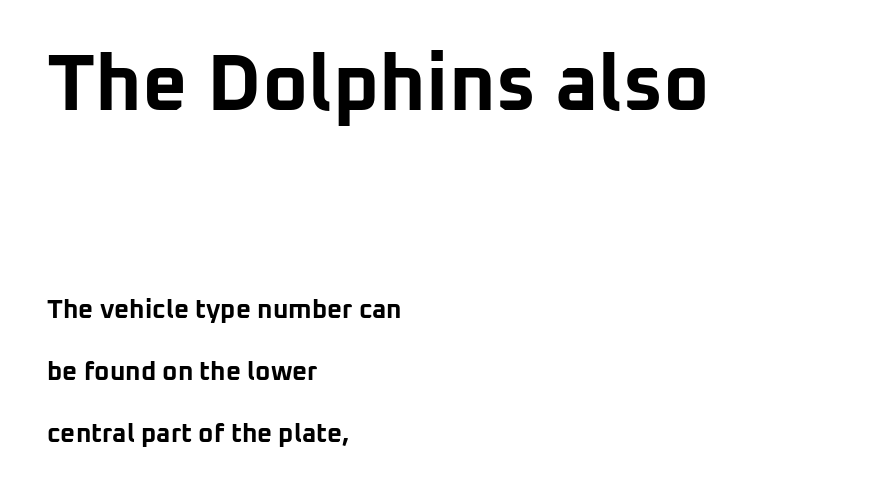
Q: Is the text bold? A: Yes.
Q: Is the text italic (slanted)? A: No, it is upright.
Q: Is the typeface a serif or a sans-serif typeface? A: Sans-serif.
Q: Is the text underlined? A: No.
Q: How is the paragraph aligned? A: Left-aligned.
Q: Is the spacing between letters normal or unusually wide? A: Normal.
Q: Is the spacing between lines tight, normal or loose? A: Loose.
Q: Which block of text is set in a larger size, the first (top) or the second (bottom)? A: The first (top) one.
Q: Width (condensed, normal, or wide)? A: Normal.
Q: Stroke contrast? A: Low.
Q: x-height? A: Medium.
Q: Monospaced? A: No.
